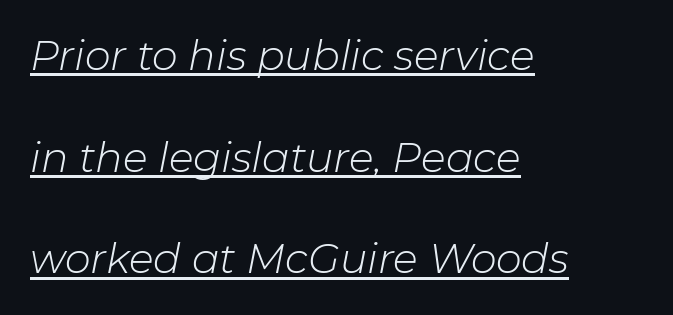
{"italic": "yes", "lean": "right", "slant_degrees": 11, "bold": "no", "weight": "light", "width": "normal", "stroke_contrast": "low", "x_height": "medium", "monospaced": "no", "underline": "yes", "align": "left", "line_spacing": "loose", "line_spacing_ratio": 2.48, "letter_spacing": "normal", "letter_spacing_em": 0.0, "glyph_px": 41}
